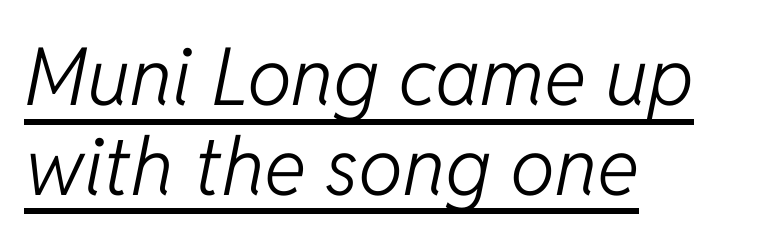
The image shows 80 px light type, italic (leaning right); set left-aligned, tight line spacing (1.12x), normal letter spacing, underlined; low stroke contrast and a medium x-height.
